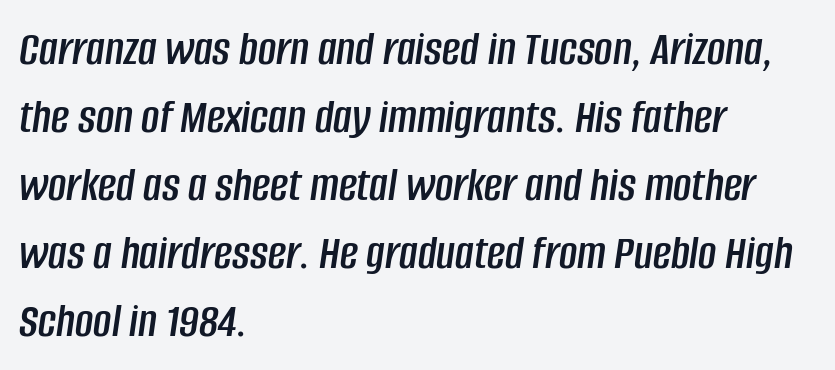
Q: Is the text italic (slanted)? A: Yes, it leans right by about 8 degrees.
Q: Is the text underlined? A: No.
Q: How is the paragraph aligned? A: Left-aligned.
Q: Is the spacing between letters normal or unusually wide? A: Normal.
Q: Is the spacing between lines tight, normal or loose? A: Normal.
Q: Width (condensed, normal, or wide)? A: Condensed.
Q: Stroke contrast? A: Low.
Q: x-height? A: Large.
Q: Monospaced? A: No.
